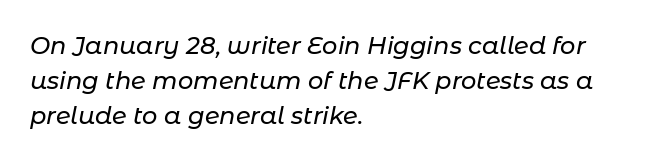
Words appear dense and cohesive because spacing is normal. Regular leading. It's the slanting kind of type. A classic flush-left, rag-right setting is used for this passage.
